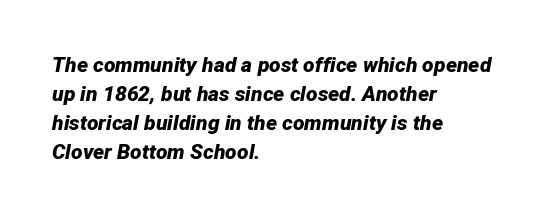
The image shows 21 px bold type, italic (leaning right); set left-aligned, normal line spacing (1.38x), normal letter spacing, not underlined.
